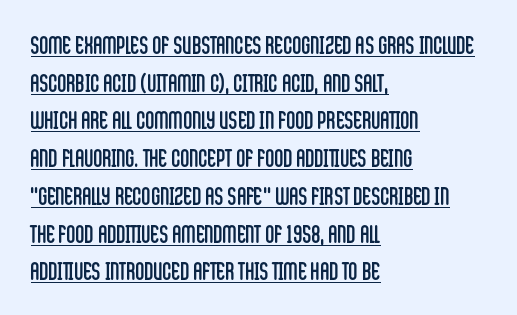
Notice how the stems are strictly vertical — no italics here. Weight: regular or lighter. The ragged edge is on the right, which tells us the setting is flush left. The rendered words wear a rule along their underside. Caption: standard tracking, unaltered. Notice how descenders clear the ascenders below comfortably — that's standard leading.
